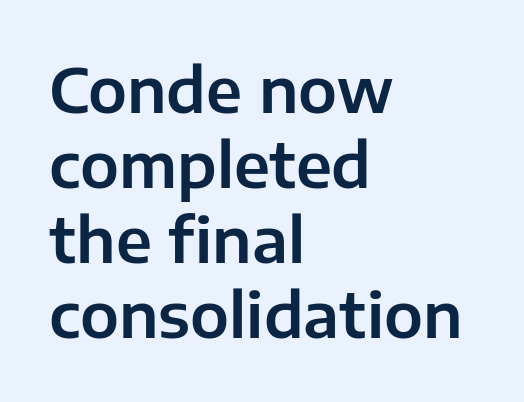
{"serif": "no", "italic": "no", "width": "normal", "stroke_contrast": "low", "x_height": "medium", "monospaced": "no", "underline": "no", "align": "left", "line_spacing_ratio": 1.21, "letter_spacing": "normal", "letter_spacing_em": 0.0, "glyph_px": 62}
